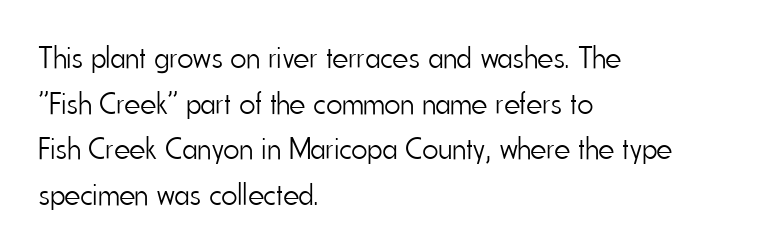
The axis of the letterforms is exactly vertical. Alignment: flush left. Stroke thickness stays within the range of a standard reading face or lighter. What stands out about the letter spacing? Nothing — it is the standard amount.
